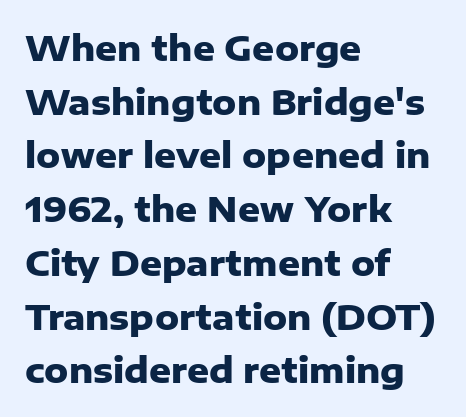
The image shows 34 px heavy sans-serif type, upright; set left-aligned, normal line spacing (1.58x), normal letter spacing, not underlined; low stroke contrast and a medium x-height.
